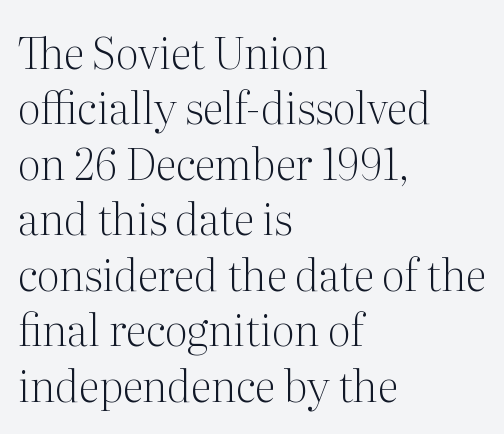
{"serif": "yes", "italic": "no", "bold": "no", "weight": "light", "width": "normal", "stroke_contrast": "medium", "x_height": "medium", "monospaced": "no", "underline": "no", "align": "left", "line_spacing": "normal", "line_spacing_ratio": 1.29, "letter_spacing": "normal", "letter_spacing_em": 0.0, "glyph_px": 43}
